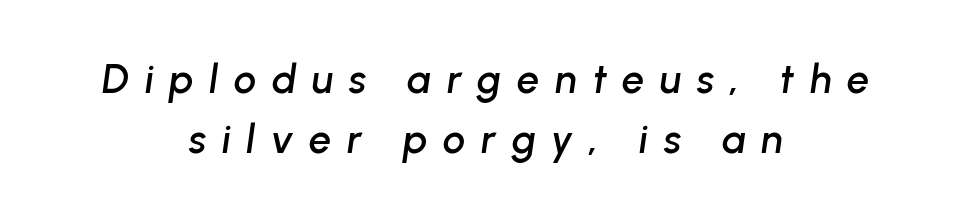
{"italic": "yes", "lean": "right", "slant_degrees": 8, "width": "normal", "stroke_contrast": "low", "x_height": "medium", "monospaced": "no", "underline": "no", "align": "center", "line_spacing": "normal", "line_spacing_ratio": 1.49, "letter_spacing": "wide", "letter_spacing_em": 0.39, "glyph_px": 40}
